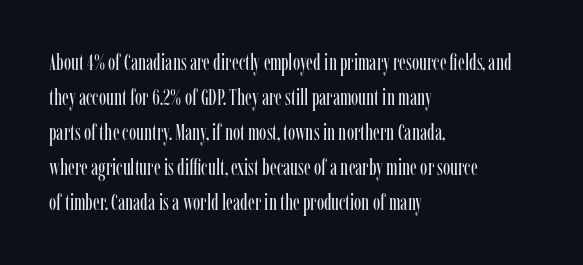
Every stem runs plumb, perpendicular to the baseline. Ink coverage per letter is moderate at most. Does extra space separate the letters? No, they use regular spacing. Line starts are locked; line ends wander. If you measured baseline to baseline, you'd find a middling distance.
